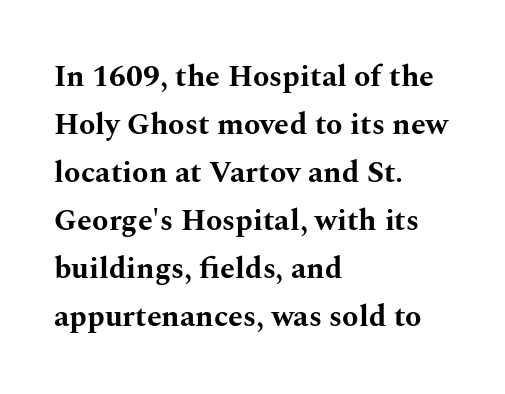
{"serif": "yes", "italic": "no", "bold": "yes", "weight": "bold", "width": "wide", "stroke_contrast": "medium", "x_height": "medium", "monospaced": "no", "underline": "no", "align": "left", "line_spacing": "normal", "line_spacing_ratio": 1.6, "letter_spacing": "normal", "letter_spacing_em": 0.0, "glyph_px": 30}
